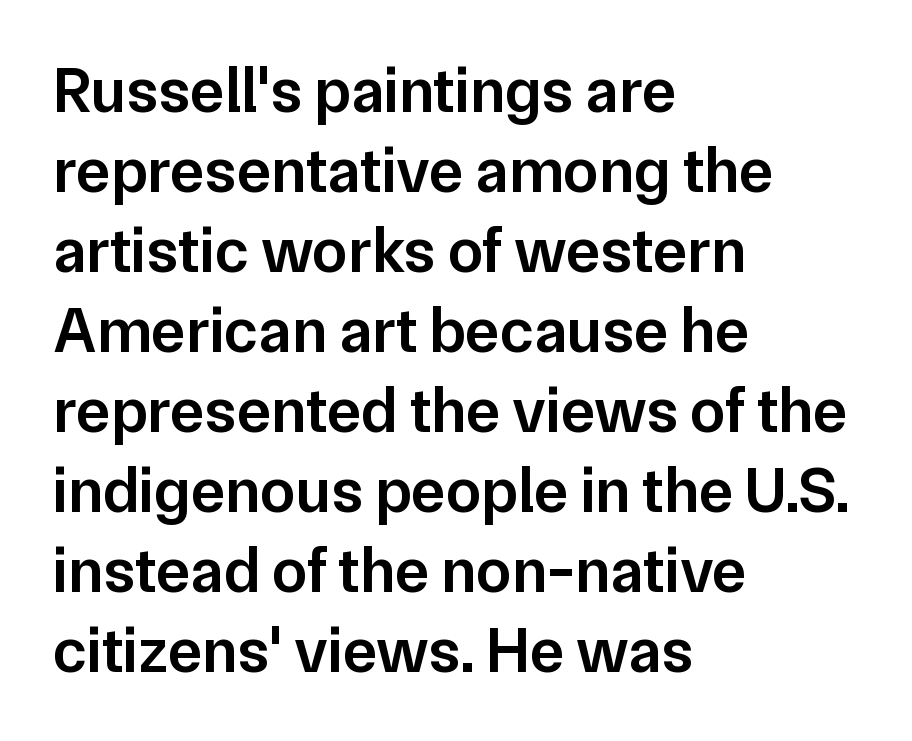
{"serif": "no", "italic": "no", "bold": "semi", "weight": "semibold", "width": "normal", "stroke_contrast": "low", "x_height": "medium", "monospaced": "no", "underline": "no", "align": "left", "line_spacing": "normal", "line_spacing_ratio": 1.25, "letter_spacing": "normal", "letter_spacing_em": 0.0, "glyph_px": 64}
